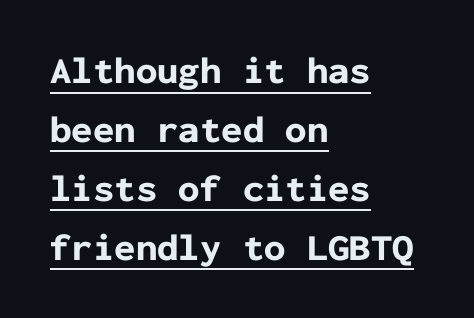
Q: Is the text bold? A: Yes.
Q: Is the text italic (slanted)? A: No, it is upright.
Q: Is the typeface a serif or a sans-serif typeface? A: Sans-serif.
Q: Is the text underlined? A: Yes.
Q: How is the paragraph aligned? A: Left-aligned.
Q: Is the spacing between letters normal or unusually wide? A: Normal.
Q: Is the spacing between lines tight, normal or loose? A: Normal.
Q: Width (condensed, normal, or wide)? A: Normal.
Q: Stroke contrast? A: Low.
Q: x-height? A: Medium.
Q: Monospaced? A: Yes.
